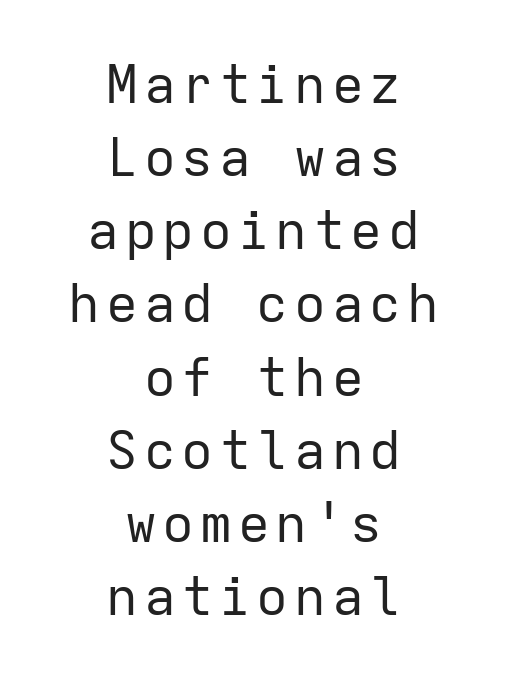
The image shows 53 px regular-weight sans-serif type, upright, monospaced; set centered, normal line spacing (1.38x), not underlined; low stroke contrast and a medium x-height.
